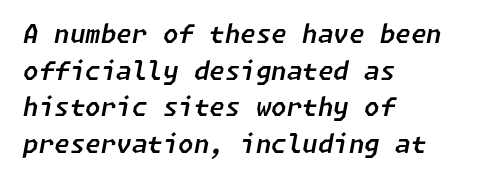
Q: Is the text italic (slanted)? A: Yes, it leans right by about 11 degrees.
Q: Is the text underlined? A: No.
Q: How is the paragraph aligned? A: Left-aligned.
Q: Is the spacing between letters normal or unusually wide? A: Normal.
Q: Is the spacing between lines tight, normal or loose? A: Normal.
